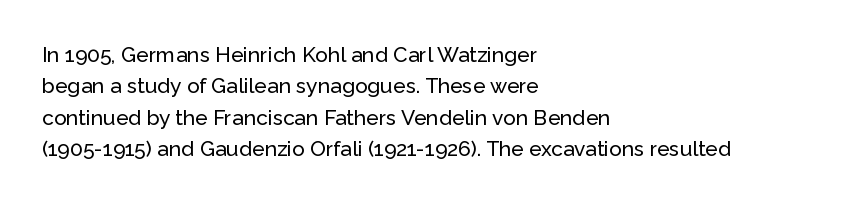
The compositor pushed each line to the left boundary. The designer left line spacing at the default. The rendering keeps characters at their native spacing. No italicization has been applied; the sample stays upright. Clear beneath every line of the passage.
